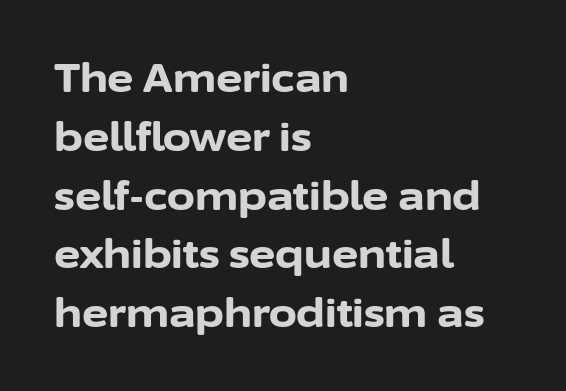
The image shows 40 px bold sans-serif type, upright; set left-aligned, normal line spacing (1.47x), normal letter spacing, not underlined; low stroke contrast and a medium x-height.
